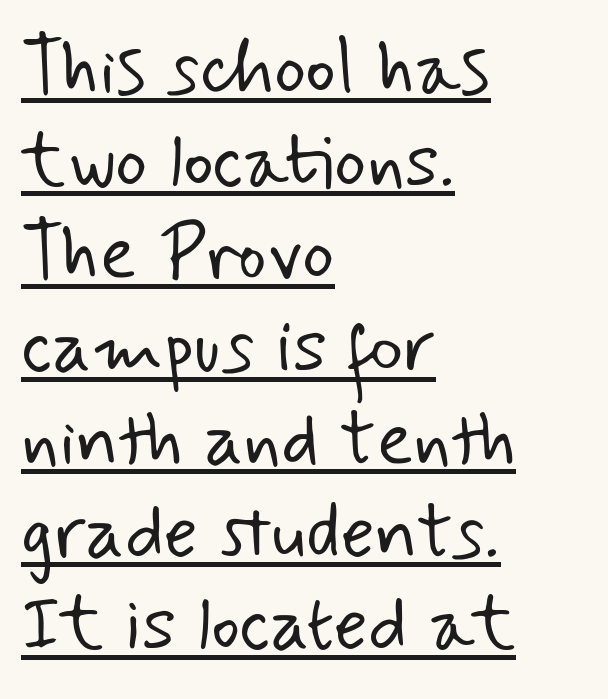
Q: Is the text bold? A: No.
Q: Is the typeface a serif or a sans-serif typeface? A: Sans-serif.
Q: Is the text underlined? A: Yes.
Q: How is the paragraph aligned? A: Left-aligned.
Q: Is the spacing between letters normal or unusually wide? A: Normal.
Q: Width (condensed, normal, or wide)? A: Normal.
Q: Stroke contrast? A: Low.
Q: x-height? A: Small.
Q: Monospaced? A: No.
